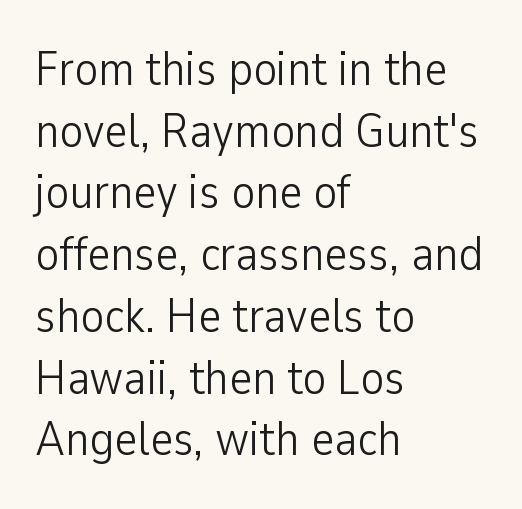
The image shows 49 px light, condensed sans-serif type, upright; set left-aligned, normal line spacing (1.26x), normal letter spacing, not underlined; low stroke contrast and a medium x-height.
